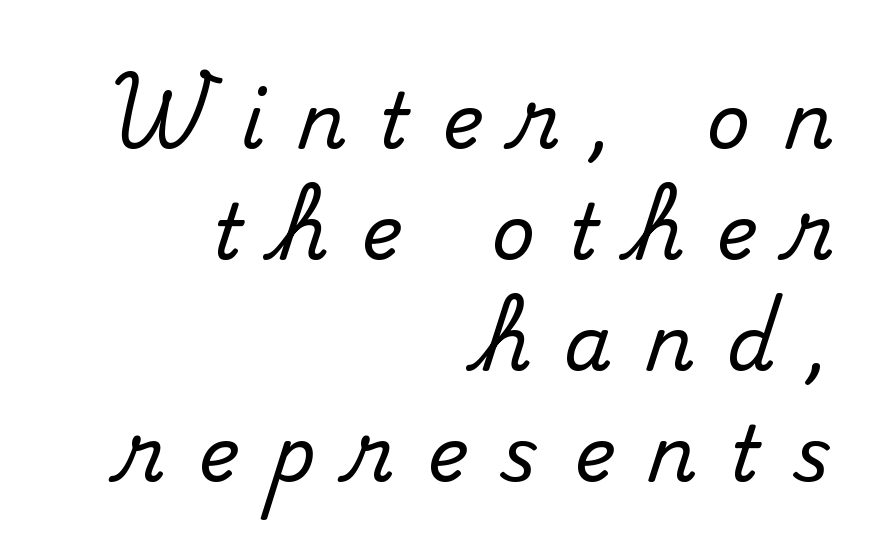
Q: Is the text italic (slanted)? A: Yes.
Q: Is the typeface a serif or a sans-serif typeface? A: Serif.
Q: Is the text underlined? A: No.
Q: How is the paragraph aligned? A: Right-aligned.
Q: Is the spacing between letters normal or unusually wide? A: Unusually wide.
Q: Is the spacing between lines tight, normal or loose? A: Normal.
Q: Width (condensed, normal, or wide)? A: Normal.
Q: Stroke contrast? A: Medium.
Q: x-height? A: Small.
Q: Monospaced? A: No.
